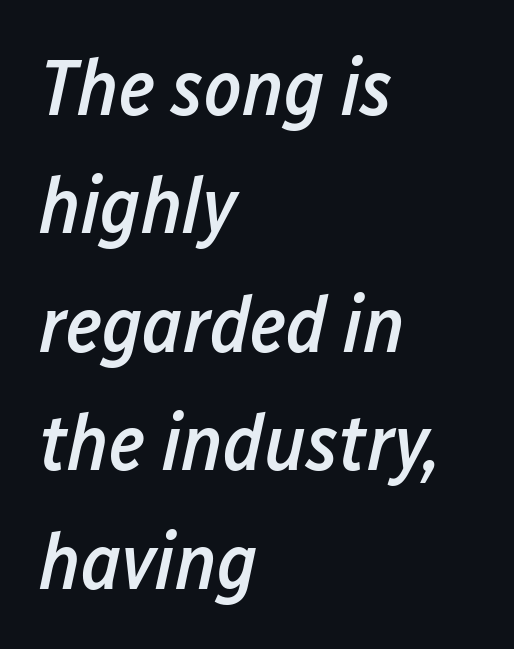
Q: Is the text bold? A: Semi-bold.
Q: Is the text italic (slanted)? A: Yes, it leans right by about 12 degrees.
Q: Is the text underlined? A: No.
Q: How is the paragraph aligned? A: Left-aligned.
Q: Is the spacing between letters normal or unusually wide? A: Normal.
Q: Is the spacing between lines tight, normal or loose? A: Normal.
Q: Width (condensed, normal, or wide)? A: Condensed.
Q: Stroke contrast? A: Low.
Q: x-height? A: Medium.
Q: Monospaced? A: No.
